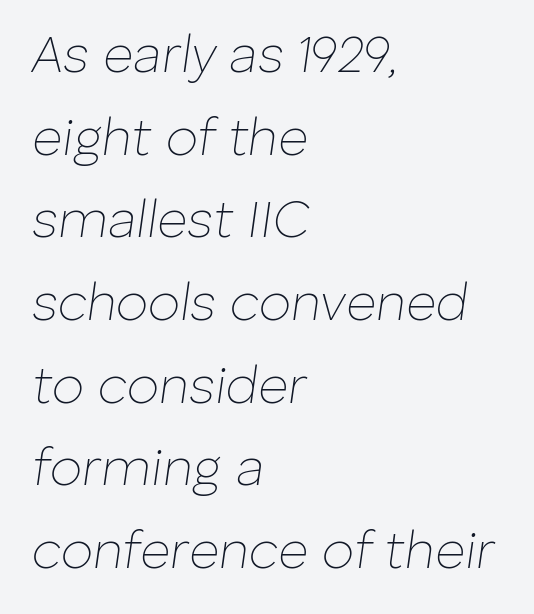
Short note: letters normally spaced. The font is comparable to plain body text, perhaps lighter. Looks like regular typesetting: each glyph gets only the width it needs. Emphasis-style slanted type is in use. Every row of glyphs begins at an identical x-position on the left.
